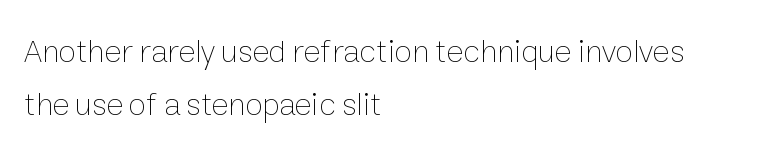
The image shows 32 px thin type, upright; set left-aligned, normal line spacing (1.65x), normal letter spacing, not underlined; low stroke contrast and a medium x-height.
